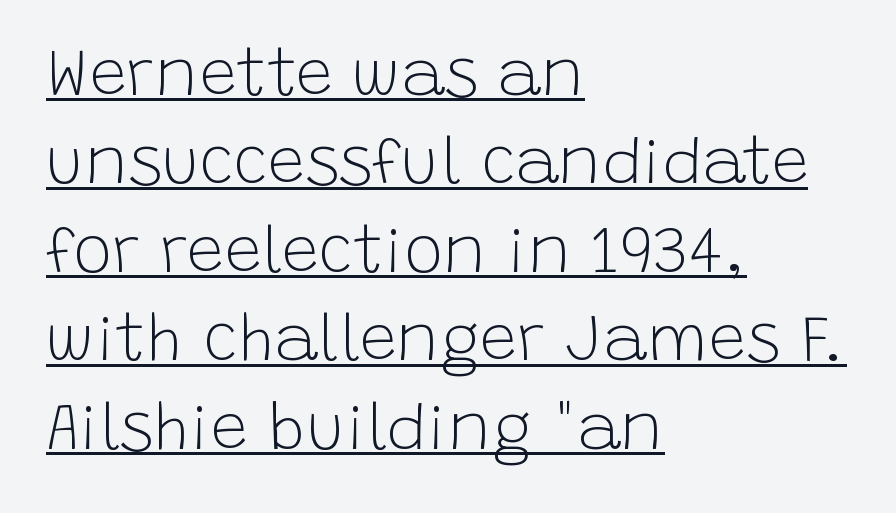
The axis of the letterforms is exactly vertical. No feet cap the strokes, marking this as sans-serif type. How are the letters spaced? Ordinarily, with no added tracking. Layout note: lines flush left. Has an underline been added? It has. Is the type heavy? It reads as light-to-regular instead.
